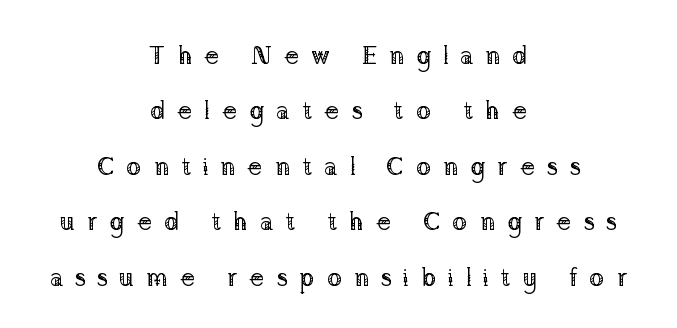
Descender tails drop into unmarked territory. Layout note: lines centered. Notice the wide empty band between every row — that's loose leading. Tracking here is generous; glyphs stand well apart from one another.
